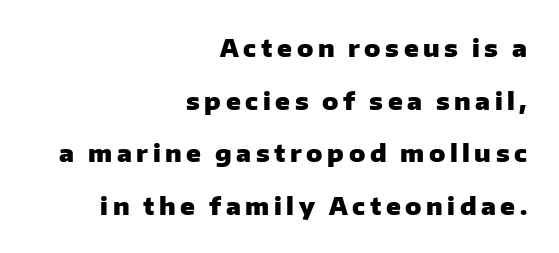
{"italic": "no", "bold": "yes", "underline": "no", "align": "right", "line_spacing": "loose", "line_spacing_ratio": 2.19, "glyph_px": 24}
